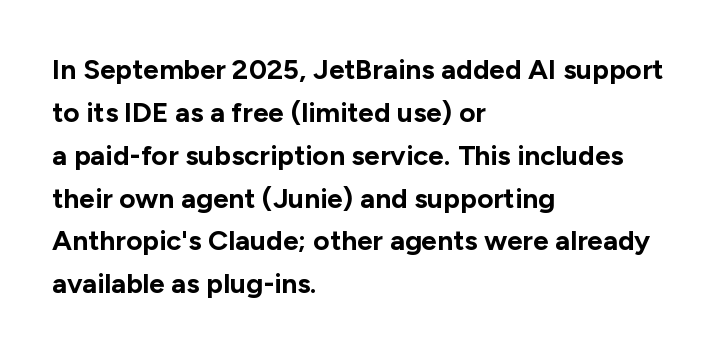
{"serif": "no", "italic": "no", "bold": "yes", "weight": "bold", "width": "normal", "stroke_contrast": "low", "x_height": "medium", "monospaced": "no", "underline": "no", "align": "left", "line_spacing": "normal", "line_spacing_ratio": 1.53, "letter_spacing": "normal", "letter_spacing_em": 0.0, "glyph_px": 28}
